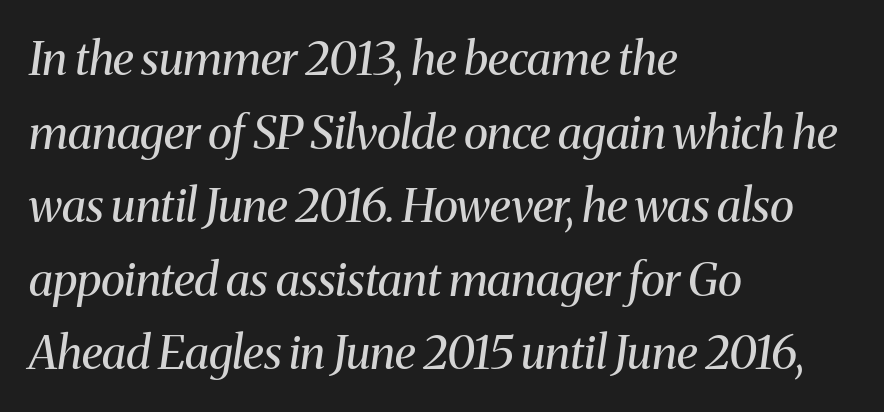
{"serif": "yes", "italic": "yes", "lean": "right", "slant_degrees": 8, "bold": "no", "weight": "regular", "width": "normal", "stroke_contrast": "medium", "x_height": "medium", "monospaced": "no", "underline": "no", "align": "left", "line_spacing": "normal", "line_spacing_ratio": 1.6, "letter_spacing": "normal", "letter_spacing_em": 0.0, "glyph_px": 46}
